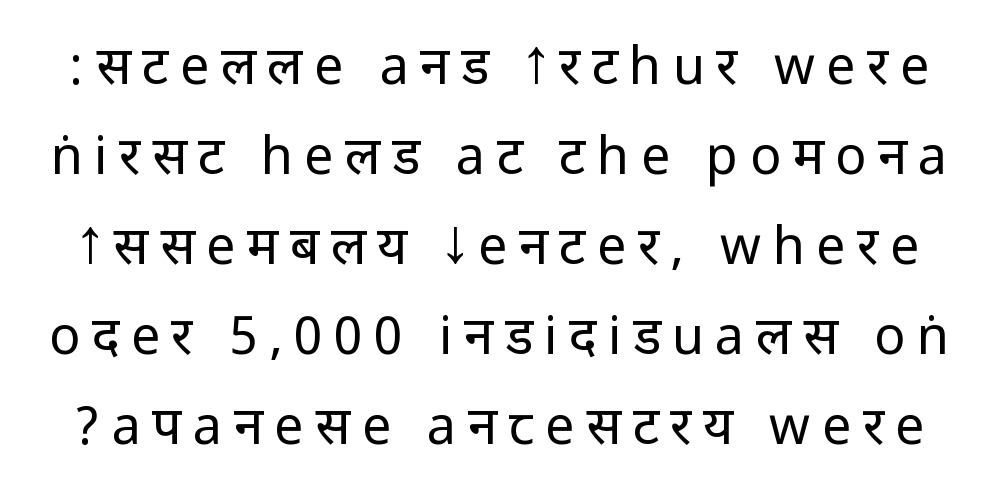
This rendering employs a face without finishing strokes, i.e., a sans-serif. The horizontal fit of the characters is loose and conspicuously gappy. Decoration check: the copy has no underline. Stems and bowls with no extra thickness — not bold.
